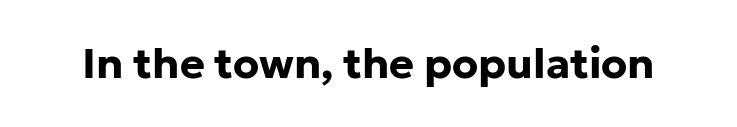
Q: Is the text bold? A: Yes.
Q: Is the text italic (slanted)? A: No, it is upright.
Q: Is the typeface a serif or a sans-serif typeface? A: Sans-serif.
Q: Is the text underlined? A: No.
Q: Is the spacing between letters normal or unusually wide? A: Normal.
Q: Width (condensed, normal, or wide)? A: Normal.
Q: Stroke contrast? A: Low.
Q: x-height? A: Medium.
Q: Monospaced? A: No.
